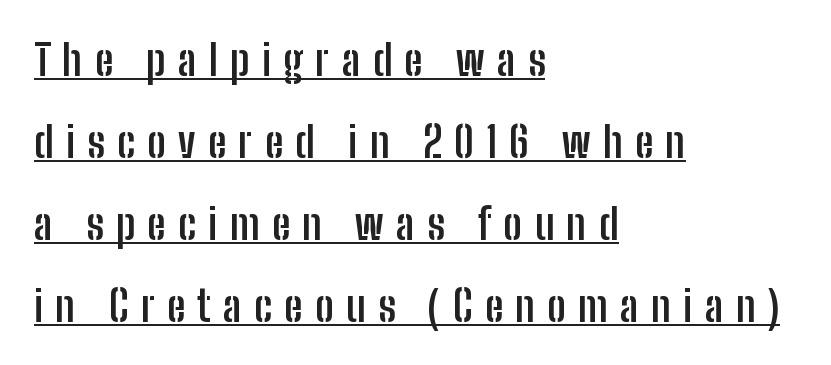
Q: Is the text bold? A: Yes.
Q: Is the text italic (slanted)? A: No, it is upright.
Q: Is the typeface a serif or a sans-serif typeface? A: Sans-serif.
Q: Is the text underlined? A: Yes.
Q: How is the paragraph aligned? A: Left-aligned.
Q: Is the spacing between letters normal or unusually wide? A: Unusually wide.
Q: Is the spacing between lines tight, normal or loose? A: Loose.
Q: Width (condensed, normal, or wide)? A: Condensed.
Q: Stroke contrast? A: Low.
Q: x-height? A: Medium.
Q: Monospaced? A: No.
